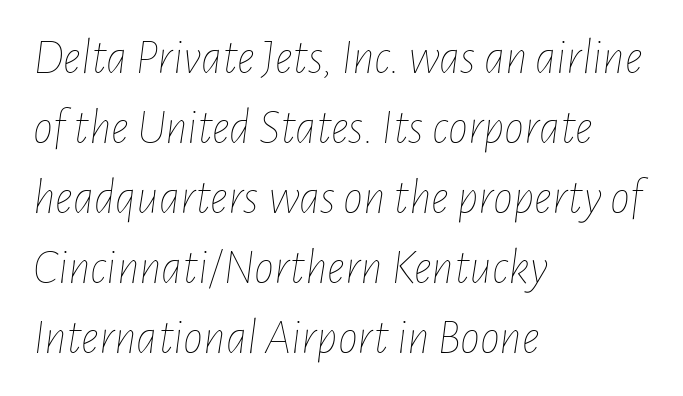
Stem width sits at or under what a default text font uses. If you drew a line through each stem, it would be angled. This sample has the flowing, uneven cadence of proportional lettering. Vertically, the passage feels balanced, rows spaced as you'd expect. Has an underline been added? It has not. Words appear dense and cohesive because spacing is normal.
